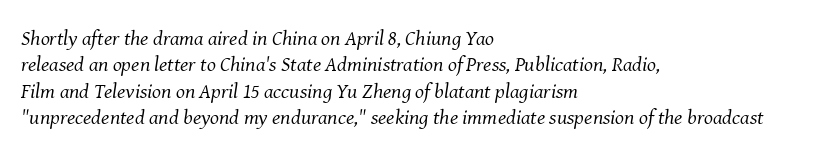
Counters stay open thanks to moderate or lighter strokes. The tracking reads as untouched default to a designer's eye. Bare-footed words on every line. What's the leading like? Ordinary, nothing unusual. If you drew a ruler down the left edge, every line would touch it. In terms of posture, this sample is oblique.
